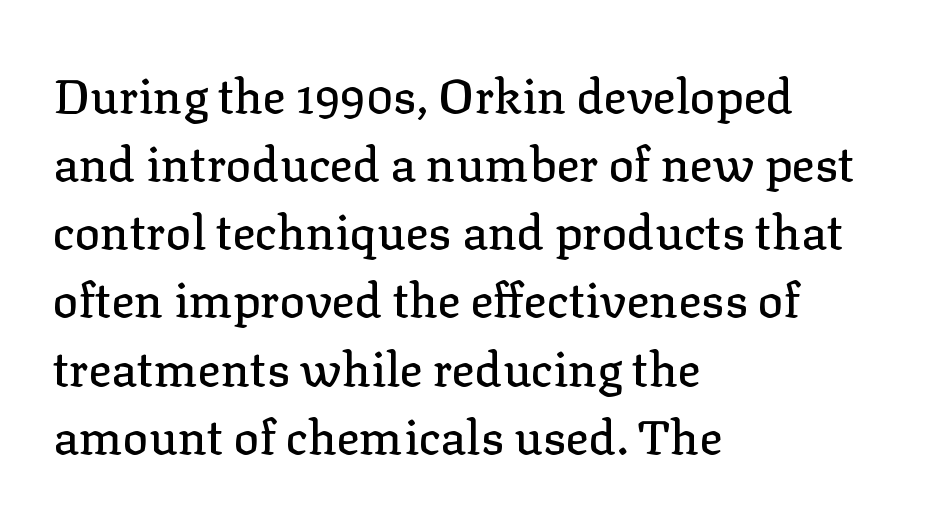
Q: Is the text italic (slanted)? A: No, it is upright.
Q: Is the typeface a serif or a sans-serif typeface? A: Serif.
Q: Is the text underlined? A: No.
Q: How is the paragraph aligned? A: Left-aligned.
Q: Is the spacing between letters normal or unusually wide? A: Normal.
Q: Is the spacing between lines tight, normal or loose? A: Normal.
Q: Width (condensed, normal, or wide)? A: Normal.
Q: Stroke contrast? A: Low.
Q: x-height? A: Medium.
Q: Monospaced? A: No.
